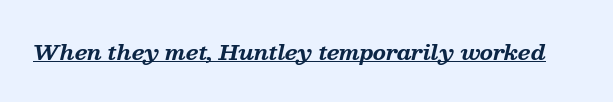
The image shows 21 px bold type, italic (leaning right); set normal letter spacing, underlined.
